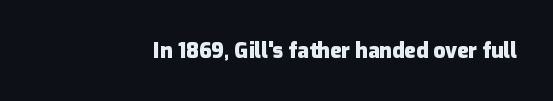
Q: Is the text bold? A: Yes.
Q: Is the text italic (slanted)? A: No, it is upright.
Q: Is the text underlined? A: No.
Q: Is the spacing between letters normal or unusually wide? A: Normal.
